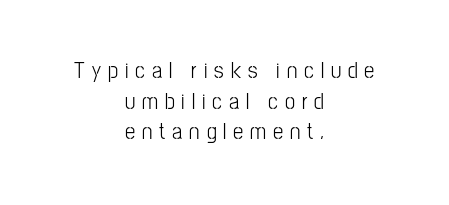
The image shows 23 px text type, upright; set centered, normal line spacing (1.33x), unusually wide letter spacing (+0.3 em), not underlined.
